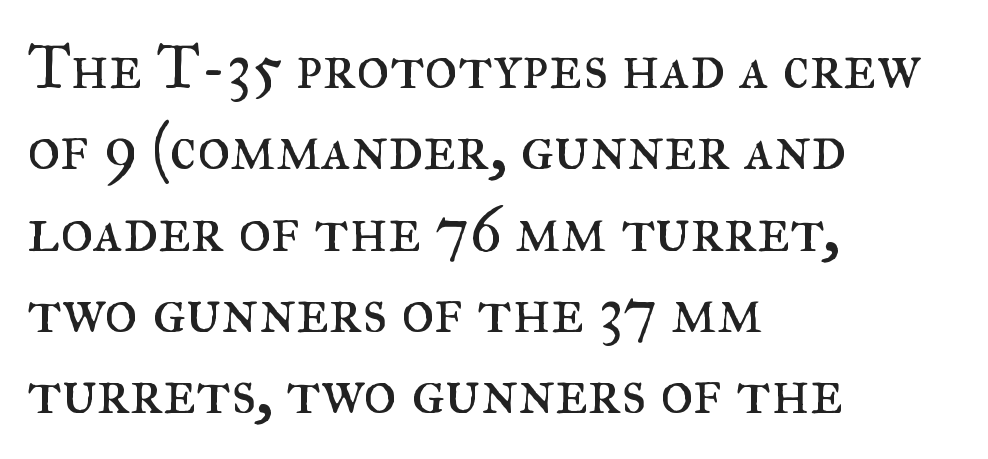
Q: Is the text bold? A: No.
Q: Is the text italic (slanted)? A: No, it is upright.
Q: Is the typeface a serif or a sans-serif typeface? A: Serif.
Q: Is the text underlined? A: No.
Q: How is the paragraph aligned? A: Left-aligned.
Q: Is the spacing between letters normal or unusually wide? A: Normal.
Q: Is the spacing between lines tight, normal or loose? A: Normal.
Q: Width (condensed, normal, or wide)? A: Normal.
Q: Stroke contrast? A: Medium.
Q: x-height? A: Small.
Q: Monospaced? A: No.
